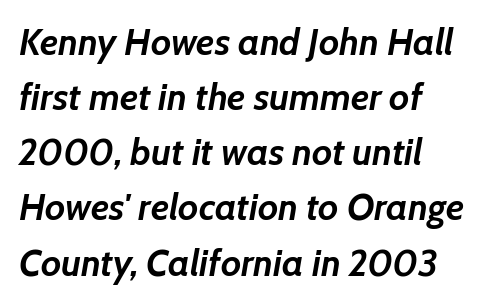
The image shows 37 px semibold type, italic (leaning right); set left-aligned, normal line spacing (1.49x), normal letter spacing, not underlined; low stroke contrast and a medium x-height.
